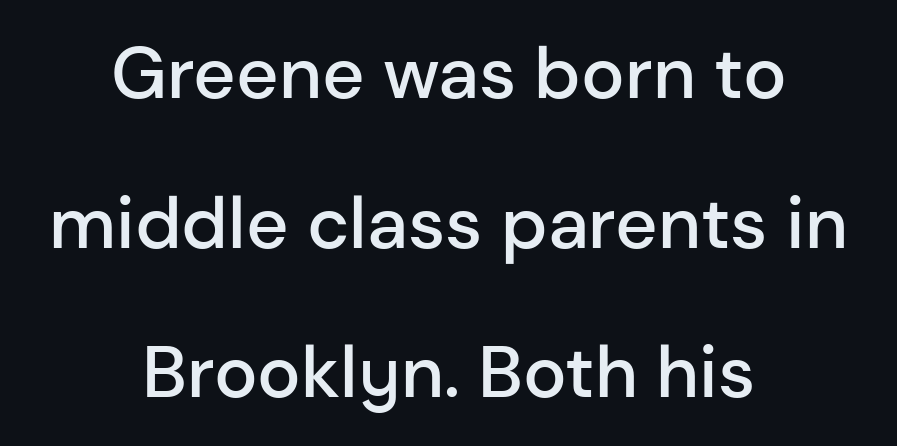
The image shows 73 px semibold sans-serif type, upright; set centered, loose line spacing (2.05x), normal letter spacing, not underlined; low stroke contrast and a medium x-height.
